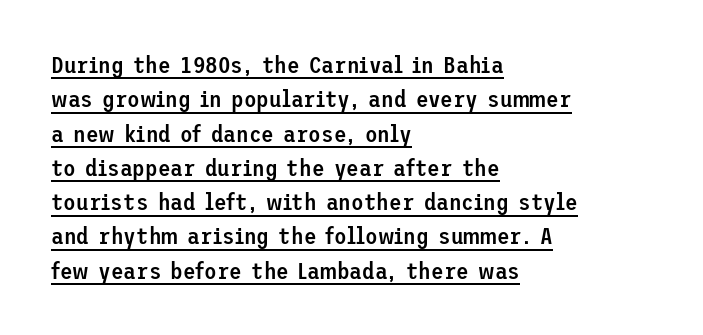
The image shows 23 px text type, upright; set left-aligned, normal line spacing (1.49x), normal letter spacing, underlined.
